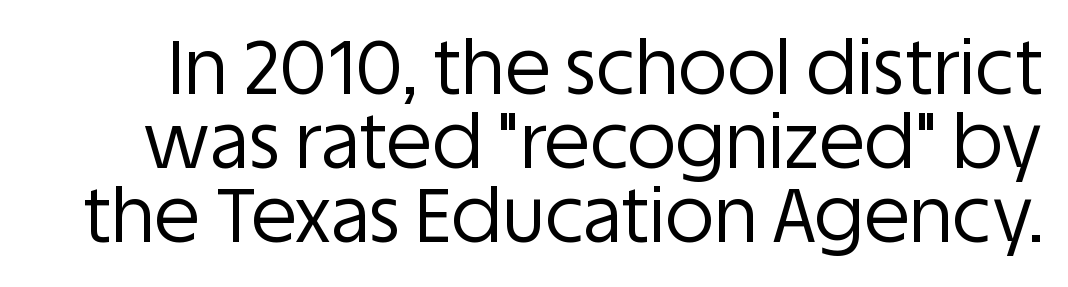
The image shows 75 px regular-weight sans-serif type, upright; set tight line spacing (0.99x), normal letter spacing, not underlined; low stroke contrast and a large x-height.
